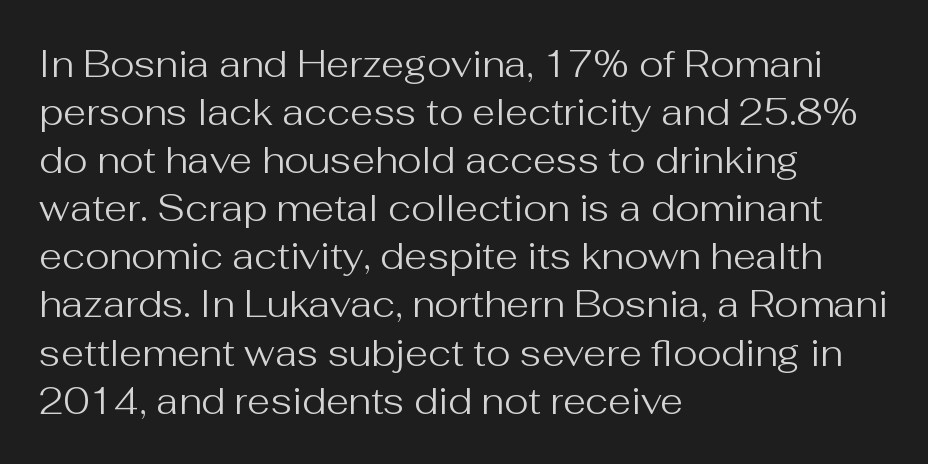
{"serif": "no", "italic": "no", "bold": "no", "weight": "regular", "width": "normal", "stroke_contrast": "medium", "x_height": "medium", "monospaced": "no", "underline": "no", "align": "left", "line_spacing": "normal", "line_spacing_ratio": 1.3, "letter_spacing": "normal", "letter_spacing_em": 0.0, "glyph_px": 37}
